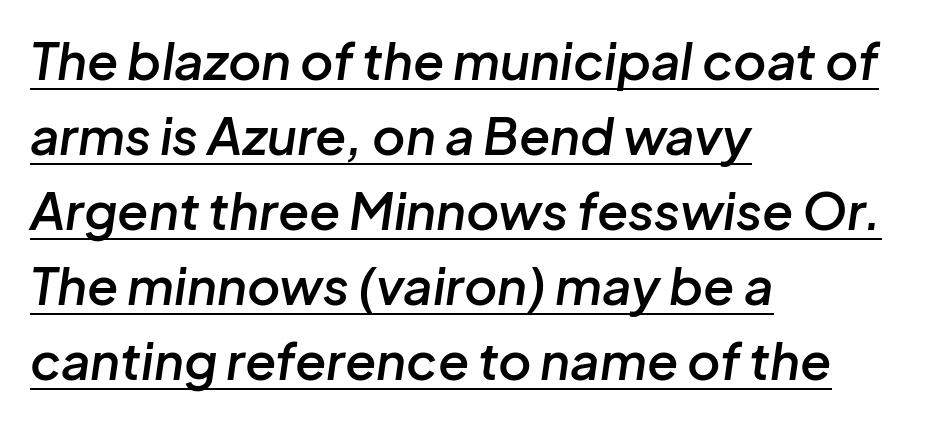
{"italic": "yes", "lean": "right", "slant_degrees": 8, "bold": "semi", "weight": "semibold", "width": "normal", "stroke_contrast": "low", "x_height": "medium", "monospaced": "no", "underline": "yes", "align": "left", "line_spacing": "normal", "line_spacing_ratio": 1.47, "letter_spacing": "normal", "letter_spacing_em": 0.0, "glyph_px": 51}
